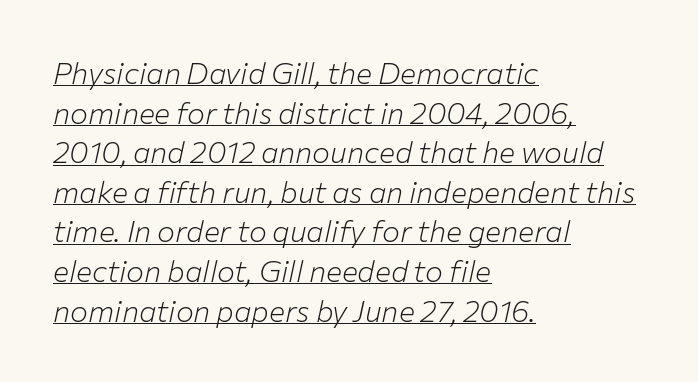
Each new line begins a customary step beneath the previous one. The ragged edge is on the right, which tells us the setting is flush left. Students, note that the glyphs here touch the page at normal intervals. Think standard paragraph weight, or any step lighter than that.
